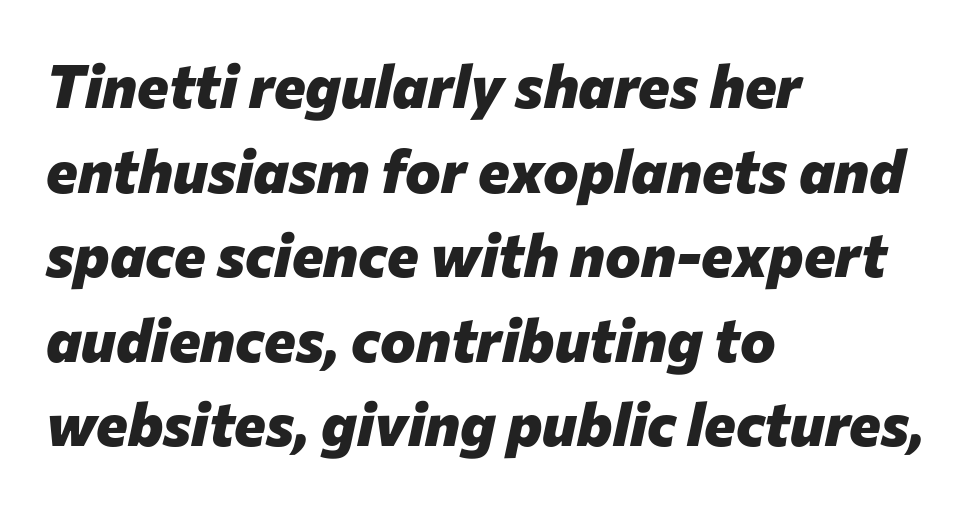
{"italic": "yes", "lean": "right", "slant_degrees": 12, "bold": "yes", "weight": "heavy", "width": "normal", "stroke_contrast": "low", "x_height": "medium", "monospaced": "no", "underline": "no", "align": "left", "line_spacing": "normal", "line_spacing_ratio": 1.41, "letter_spacing": "normal", "letter_spacing_em": 0.0, "glyph_px": 60}
